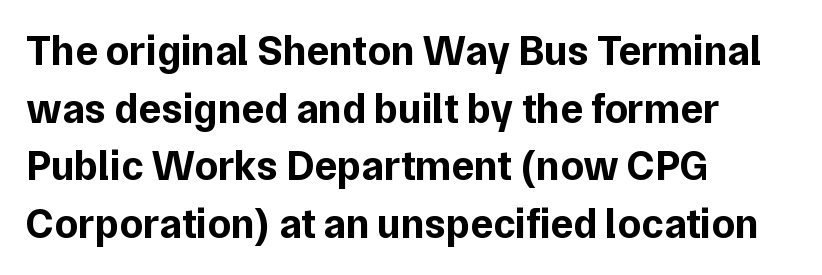
{"serif": "no", "italic": "no", "bold": "yes", "weight": "bold", "width": "normal", "stroke_contrast": "low", "x_height": "medium", "monospaced": "no", "underline": "no", "align": "left", "line_spacing": "normal", "line_spacing_ratio": 1.37, "letter_spacing": "normal", "letter_spacing_em": 0.0, "glyph_px": 42}
